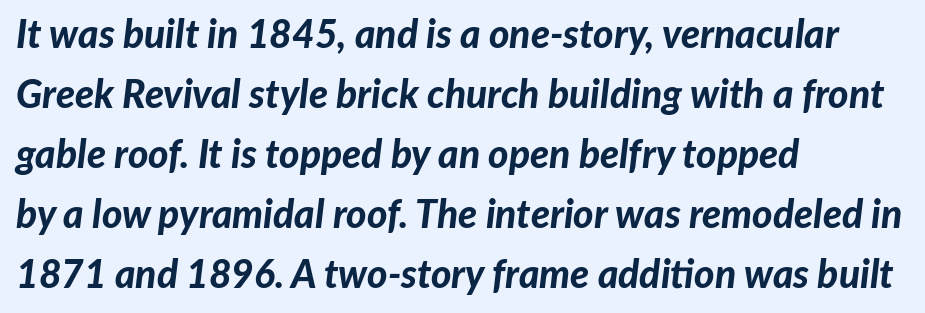
{"italic": "yes", "lean": "right", "slant_degrees": 7, "bold": "yes", "weight": "bold", "width": "normal", "stroke_contrast": "low", "x_height": "medium", "monospaced": "no", "underline": "no", "align": "left", "line_spacing": "normal", "line_spacing_ratio": 1.54, "letter_spacing": "normal", "letter_spacing_em": 0.0, "glyph_px": 39}
